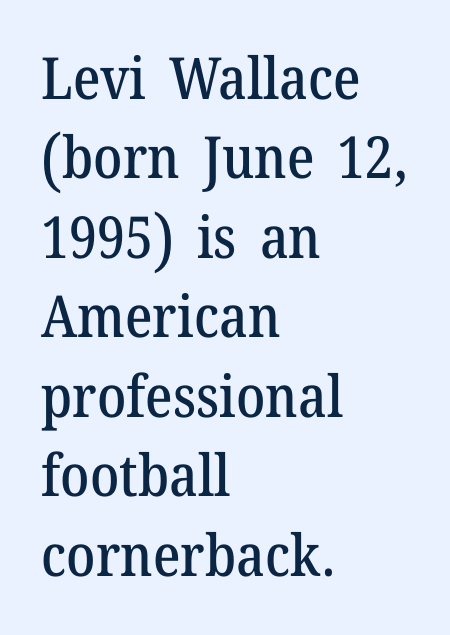
Q: Is the text italic (slanted)? A: No, it is upright.
Q: Is the typeface a serif or a sans-serif typeface? A: Serif.
Q: Is the text underlined? A: No.
Q: How is the paragraph aligned? A: Left-aligned.
Q: Is the spacing between letters normal or unusually wide? A: Normal.
Q: Is the spacing between lines tight, normal or loose? A: Normal.
Q: Width (condensed, normal, or wide)? A: Normal.
Q: Stroke contrast? A: Medium.
Q: x-height? A: Medium.
Q: Monospaced? A: No.
